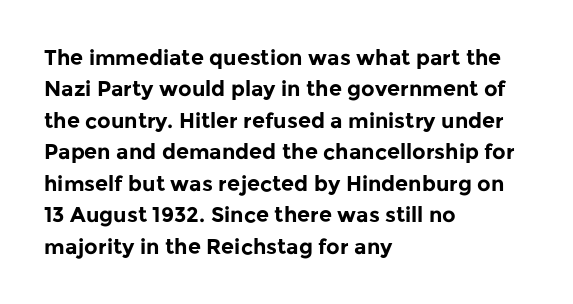
The image shows 21 px bold type, upright; set left-aligned, normal line spacing (1.5x), normal letter spacing, not underlined.
